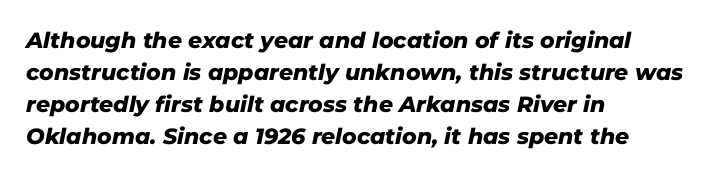
Beneath every word, the page is bare. Compared with typical paragraphs, the rows here are spaced about the same. Slant detected: the letters are inclined. Heavy-handed strokes throughout: this text is bold.
